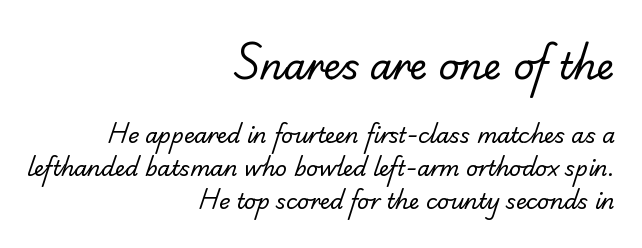
{"serif": "yes", "bold": "no", "weight": "regular", "width": "normal", "stroke_contrast": "low", "x_height": "small", "monospaced": "no", "underline": "no", "align": "right", "line_spacing": "normal", "line_spacing_ratio": 1.58, "letter_spacing": "normal", "letter_spacing_em": 0.0, "larger_block": "first", "size_ratio": 1.71, "glyph_px": 36}
